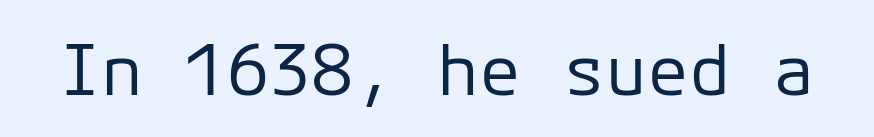
{"serif": "no", "italic": "no", "bold": "no", "weight": "regular", "width": "normal", "stroke_contrast": "low", "x_height": "medium", "underline": "no", "letter_spacing": "normal", "letter_spacing_em": 0.0, "glyph_px": 70}
